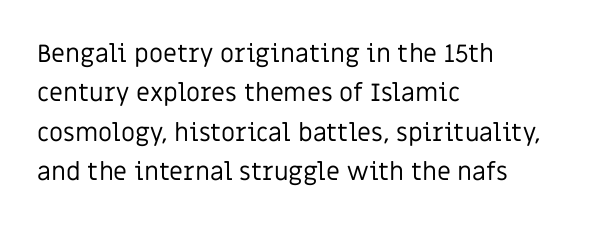
{"italic": "no", "bold": "no", "underline": "no", "align": "left", "line_spacing": "normal", "line_spacing_ratio": 1.58, "letter_spacing": "normal", "letter_spacing_em": 0.0, "glyph_px": 25}
